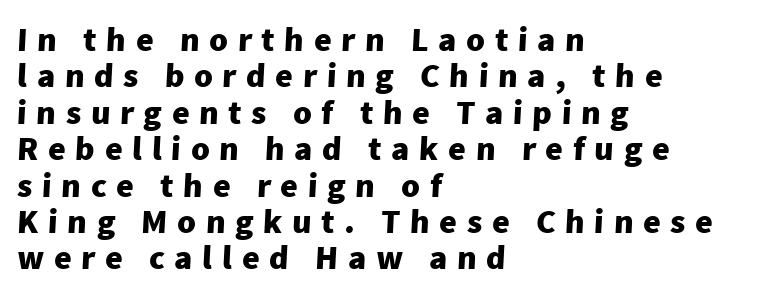
The image shows 34 px heavy sans-serif type; set left-aligned, tight line spacing (1.07x), unusually wide letter spacing (+0.28 em), not underlined; low stroke contrast and a medium x-height.
